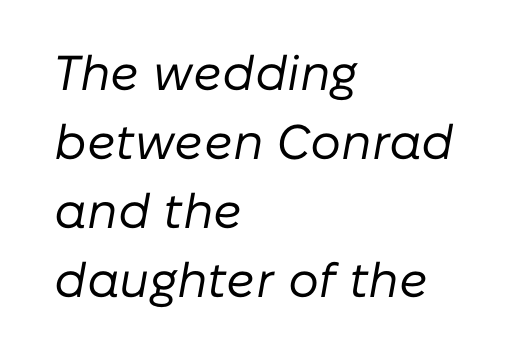
Horizontal bands of white between lines are of average thickness. Italic: yes, the glyphs are oblique. The gap between lines stays unmarked. The passage is arranged the way most books set body copy — flush left. A typesetter would call this zero additional tracking.
